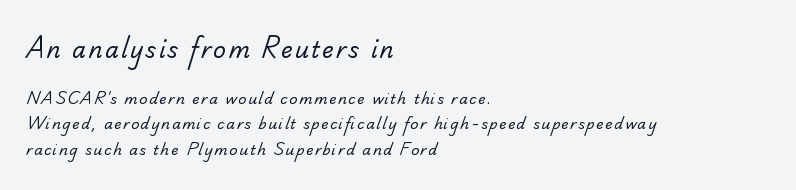
The image shows 22 px text type; set left-aligned, line spacing 1.83x, not underlined; the first (top) block is 1.57x larger.
